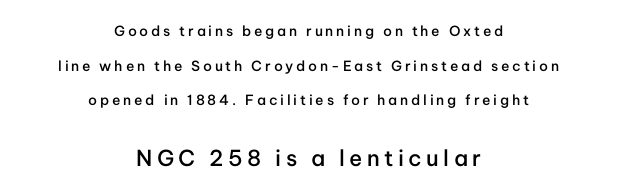
{"italic": "no", "bold": "semi", "underline": "no", "align": "center", "line_spacing": "loose", "line_spacing_ratio": 2.48, "letter_spacing": "wide", "letter_spacing_em": 0.2, "larger_block": "second", "size_ratio": 1.57, "glyph_px": 22}
